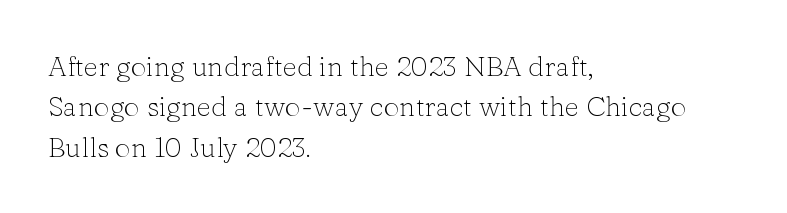
Serif or sans? Serif — the stroke terminals have little feet. Has an underline been added? It has not. Tracking value appears to be zero — textbook default spacing. Posture: upright roman. The rows are spaced the way most documents space them.
